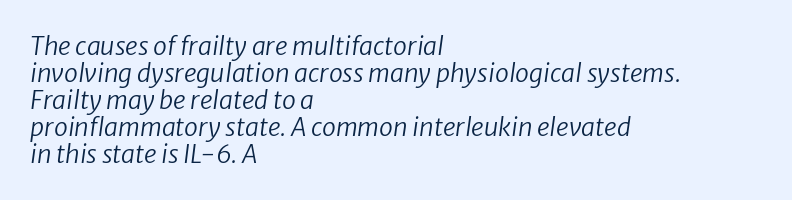
{"italic": "yes", "lean": "right", "slant_degrees": 8, "bold": "no", "underline": "no", "align": "left", "line_spacing": "tight", "line_spacing_ratio": 1.08, "letter_spacing": "normal", "letter_spacing_em": 0.0, "glyph_px": 25}
